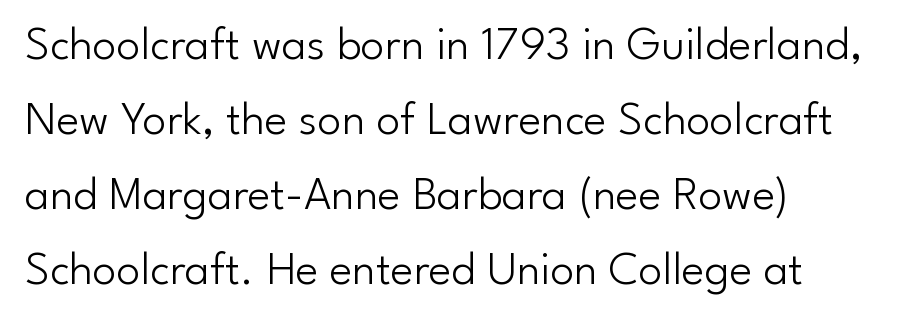
Q: Is the text bold? A: No.
Q: Is the text italic (slanted)? A: No, it is upright.
Q: Is the typeface a serif or a sans-serif typeface? A: Sans-serif.
Q: Is the text underlined? A: No.
Q: How is the paragraph aligned? A: Left-aligned.
Q: Is the spacing between letters normal or unusually wide? A: Normal.
Q: Is the spacing between lines tight, normal or loose? A: Normal.
Q: Width (condensed, normal, or wide)? A: Normal.
Q: Stroke contrast? A: Low.
Q: x-height? A: Small.
Q: Monospaced? A: No.
